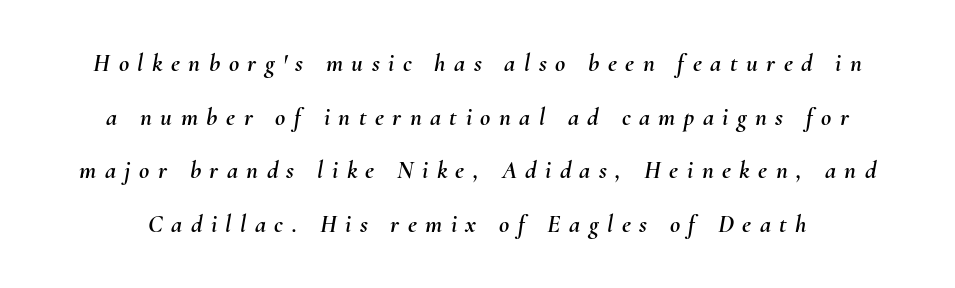
Q: Is the text italic (slanted)? A: Yes, it leans right by about 10 degrees.
Q: Is the text underlined? A: No.
Q: Is the spacing between letters normal or unusually wide? A: Unusually wide.
Q: Is the spacing between lines tight, normal or loose? A: Loose.
